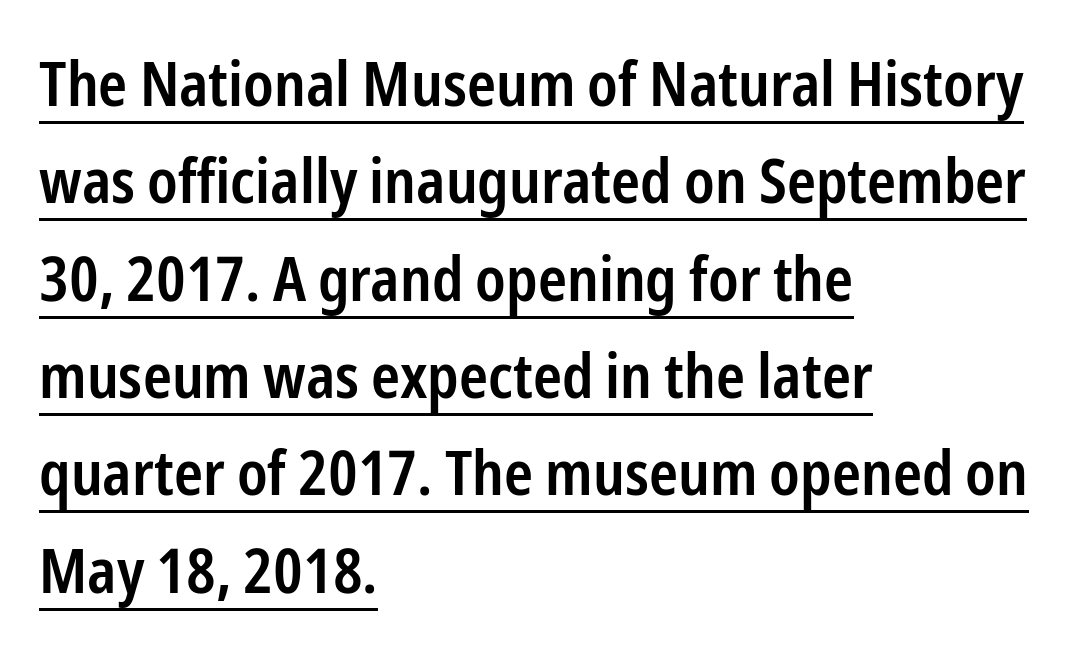
Compared with a centered layout, this one pins lines to the left instead. These lines sit exactly where default settings would place them. What kind of face is this? One without serifs — a sans. These characters rest on top of a visible drawn line. In terms of posture, this sample is upright.
